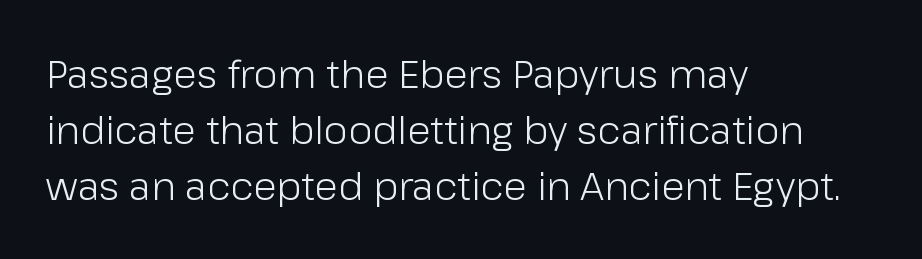
Q: Is the text bold? A: No.
Q: Is the text italic (slanted)? A: No, it is upright.
Q: Is the typeface a serif or a sans-serif typeface? A: Sans-serif.
Q: Is the text underlined? A: No.
Q: How is the paragraph aligned? A: Left-aligned.
Q: Is the spacing between letters normal or unusually wide? A: Normal.
Q: Is the spacing between lines tight, normal or loose? A: Normal.
Q: Width (condensed, normal, or wide)? A: Normal.
Q: Stroke contrast? A: Low.
Q: x-height? A: Medium.
Q: Monospaced? A: No.
